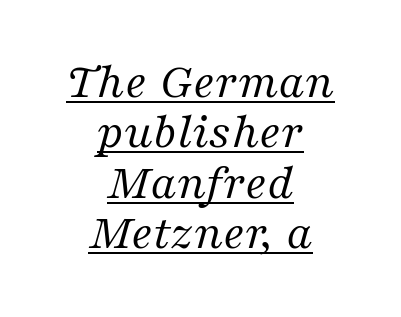
The glyphs look as if they've been sheared to an angle. The face looks like a standard text weight, possibly lighter. Note: serifs present on the glyphs. The line texture is even and compact thanks to regular tracking. Beneath each row of characters lies a ruled line. Compared with a flush-left layout, this one balances lines on the center instead.
